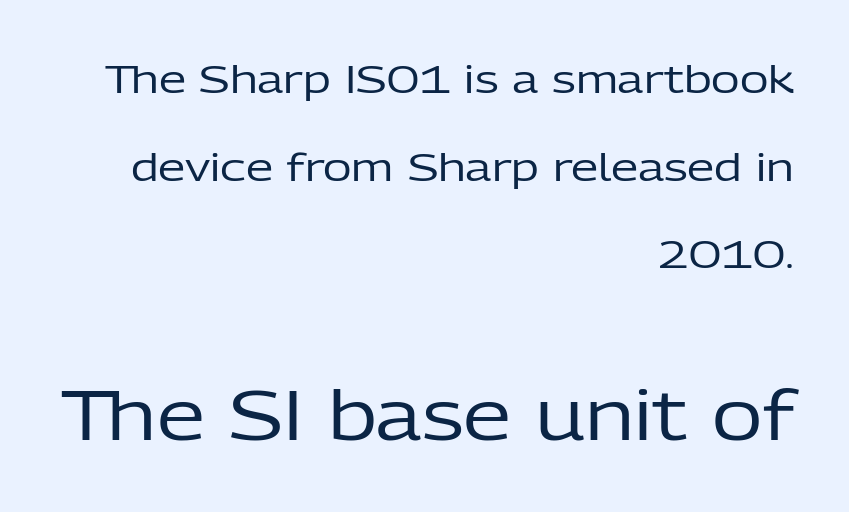
{"serif": "no", "italic": "no", "bold": "no", "weight": "regular", "width": "normal", "stroke_contrast": "low", "x_height": "medium", "monospaced": "no", "underline": "no", "align": "right", "line_spacing": "loose", "line_spacing_ratio": 2.25, "letter_spacing": "normal", "letter_spacing_em": 0.0, "larger_block": "second", "size_ratio": 1.77, "glyph_px": 69}
